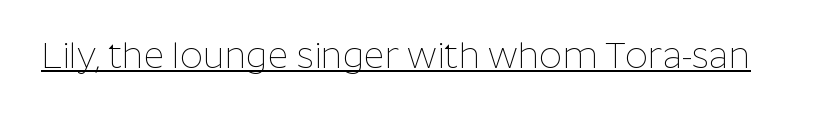
Designer's note — italics off, roman on. Caption: standard tracking, unaltered. Every word sits above its own underline. Nothing heavy about these letters — not bold at all. Character widths vary here, with narrow letters taking less room than wide ones.
